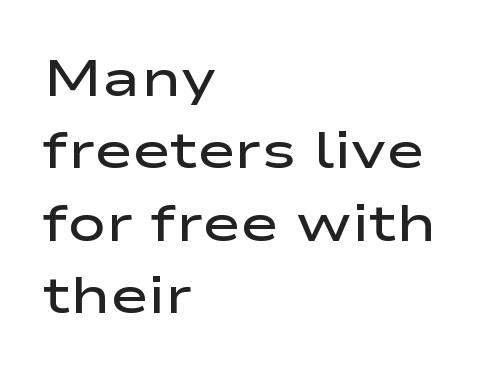
Nothing unusual about the tracking: characters are spaced as the font intends. Only glyphs here, with clear space below each row. Nope, not italic — everything's standing straight. The block of text has a typical density, with ordinary space between rows. Teacher's note: observe the even left margin — that is flush-left alignment.
